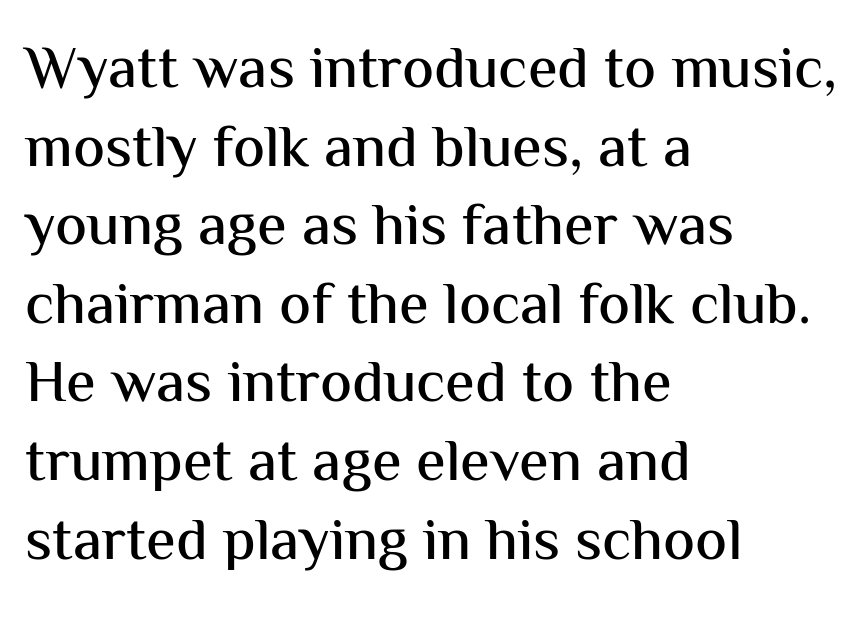
{"serif": "no", "italic": "no", "width": "normal", "stroke_contrast": "medium", "x_height": "medium", "monospaced": "no", "underline": "no", "align": "left", "line_spacing": "normal", "line_spacing_ratio": 1.31, "letter_spacing": "normal", "letter_spacing_em": 0.0, "glyph_px": 60}
